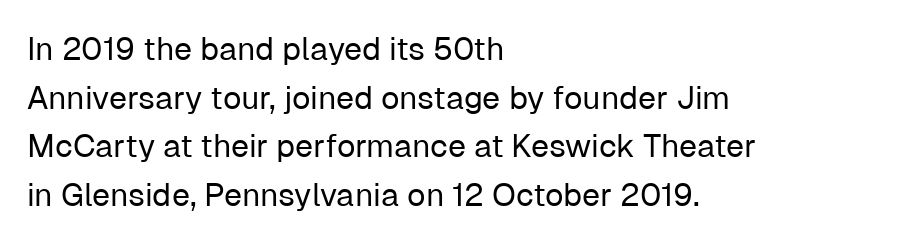
The image shows 32 px regular-weight sans-serif type, upright; set left-aligned, normal line spacing (1.52x), normal letter spacing, not underlined; low stroke contrast and a medium x-height.
